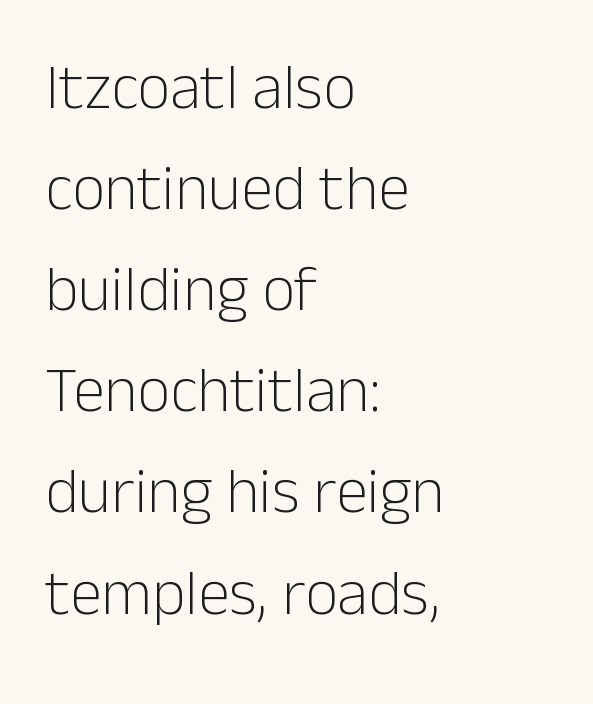
{"serif": "no", "italic": "no", "bold": "no", "weight": "light", "width": "normal", "stroke_contrast": "low", "x_height": "medium", "monospaced": "no", "underline": "no", "align": "left", "line_spacing": "normal", "line_spacing_ratio": 1.58, "letter_spacing": "normal", "letter_spacing_em": 0.0, "glyph_px": 64}
